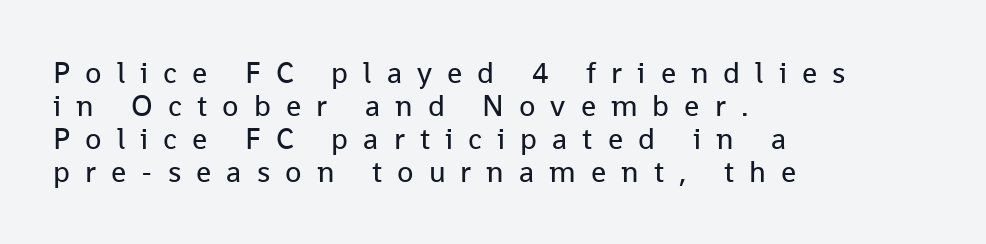
{"serif": "no", "italic": "no", "bold": "no", "weight": "regular", "width": "normal", "stroke_contrast": "low", "x_height": "medium", "monospaced": "no", "underline": "no", "align": "left", "line_spacing": "tight", "line_spacing_ratio": 1.1, "letter_spacing": "wide", "letter_spacing_em": 0.5, "glyph_px": 30}
